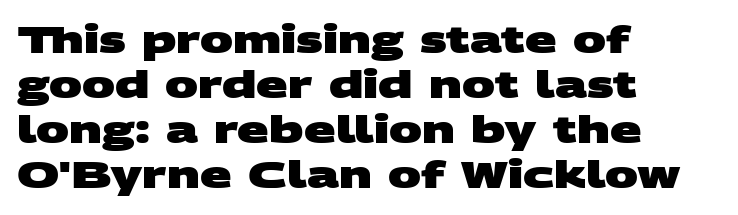
The typesetter chose a ragged-right arrangement here. The glyphs are unaccompanied by any horizontal stroke below them. No extra tracking has been applied to these lines. The face used here has the dense, thick strokes of a bold. A sans-serif font was chosen for this passage. The face used here is proportionally spaced, like ordinary book or web type.
